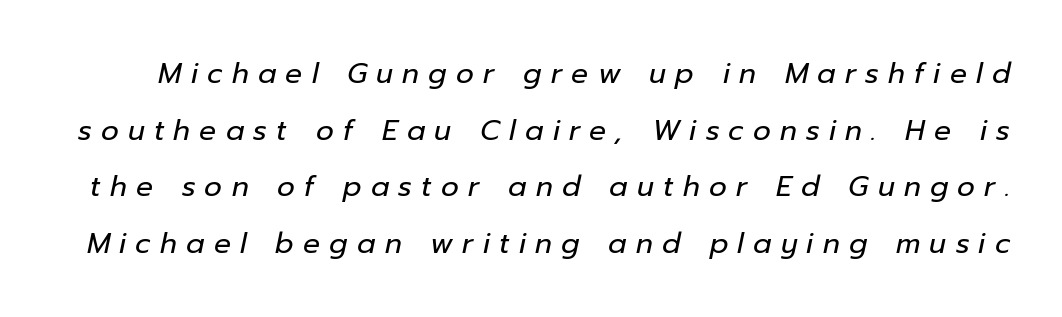
Compared with typical paragraphs, the rows here are farther apart. Short note: letters widely spaced. Spacing verdict: proportional, widths tailored to each character. Clear beneath every line of the passage. It's the slanting kind of type.
